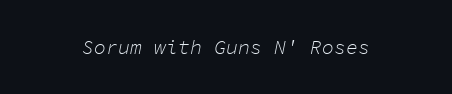
{"italic": "yes", "lean": "right", "slant_degrees": 11, "bold": "no", "underline": "no", "letter_spacing": "normal", "letter_spacing_em": 0.0, "glyph_px": 20}
